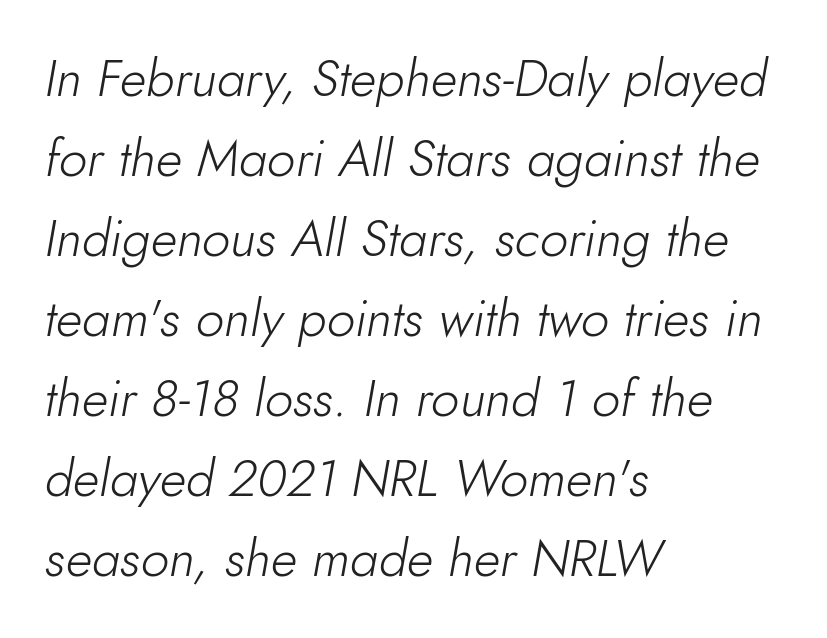
{"italic": "yes", "lean": "right", "slant_degrees": 10, "bold": "no", "weight": "light", "width": "normal", "stroke_contrast": "low", "x_height": "small", "monospaced": "no", "underline": "no", "align": "left", "line_spacing": "normal", "line_spacing_ratio": 1.57, "letter_spacing": "normal", "letter_spacing_em": 0.0, "glyph_px": 51}
